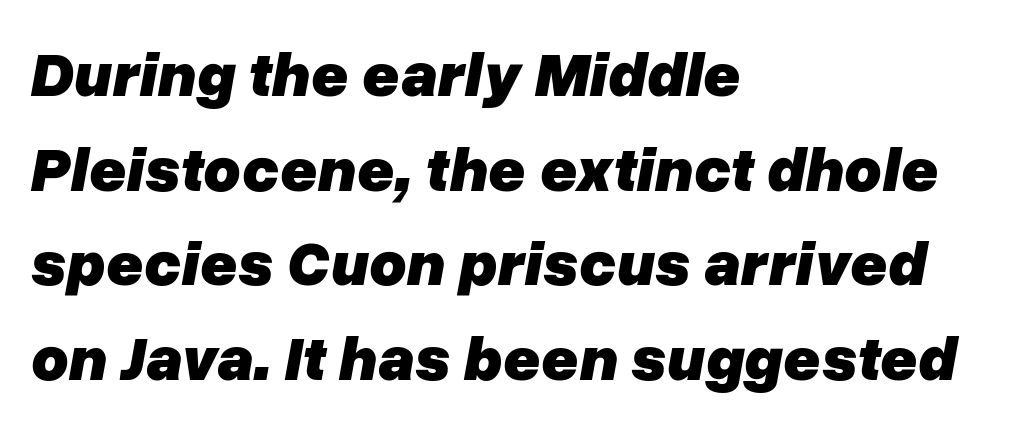
Q: Is the text bold? A: Yes.
Q: Is the text italic (slanted)? A: Yes, it leans right by about 10 degrees.
Q: Is the text underlined? A: No.
Q: How is the paragraph aligned? A: Left-aligned.
Q: Is the spacing between letters normal or unusually wide? A: Normal.
Q: Is the spacing between lines tight, normal or loose? A: Normal.
Q: Width (condensed, normal, or wide)? A: Normal.
Q: Stroke contrast? A: Low.
Q: x-height? A: Medium.
Q: Monospaced? A: No.
